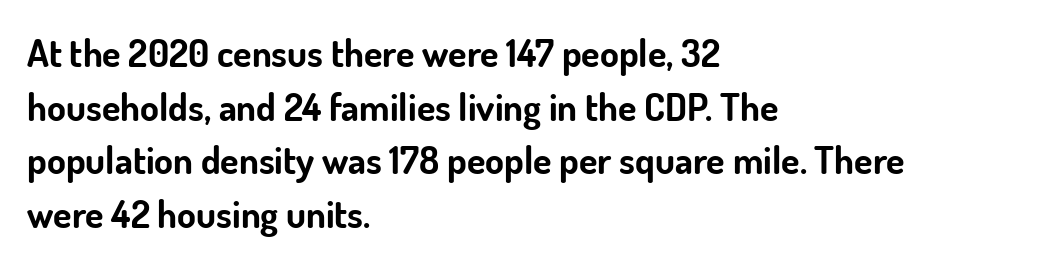
Short and long lines alike share a common starting point at left. One glance says typical: line gaps are just what's usual. Proportional: the letters do not fall into vertical columns. Thick stems and heavy bowls — unmistakably bold. No extra tracking has been applied to these lines.
